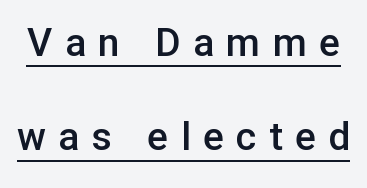
{"serif": "no", "italic": "no", "bold": "semi", "weight": "semibold", "width": "normal", "stroke_contrast": "low", "x_height": "medium", "monospaced": "no", "underline": "yes", "line_spacing": "loose", "line_spacing_ratio": 2.42, "letter_spacing": "wide", "letter_spacing_em": 0.32, "glyph_px": 39}
